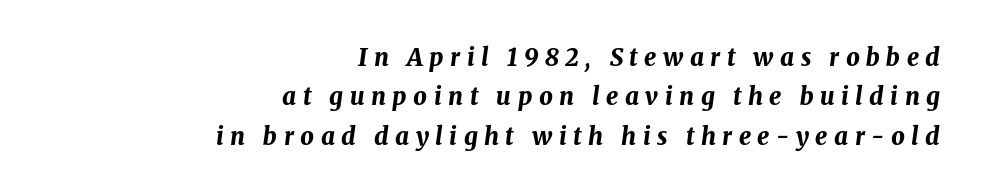
The image shows 24 px bold type, italic (leaning right); set right-aligned, normal line spacing (1.64x), unusually wide letter spacing (+0.27 em), not underlined.
